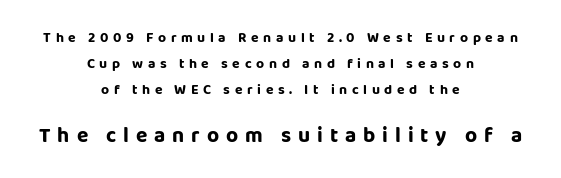
Q: Is the text italic (slanted)? A: No, it is upright.
Q: Is the text underlined? A: No.
Q: How is the paragraph aligned? A: Centered.
Q: Is the spacing between letters normal or unusually wide? A: Unusually wide.
Q: Which block of text is set in a larger size, the first (top) or the second (bottom)? A: The second (bottom) one.
